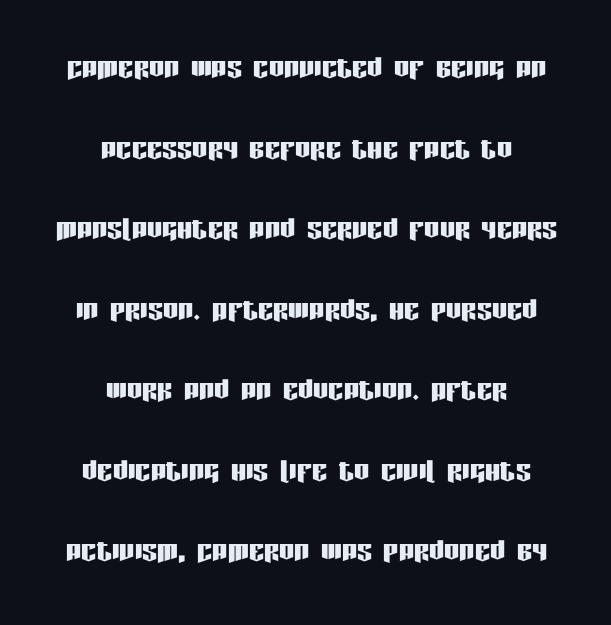
{"serif": "no", "italic": "no", "width": "condensed", "stroke_contrast": "low", "x_height": "large", "monospaced": "no", "underline": "no", "align": "center", "line_spacing": "loose", "line_spacing_ratio": 2.12, "letter_spacing": "normal", "letter_spacing_em": 0.0, "glyph_px": 38}
